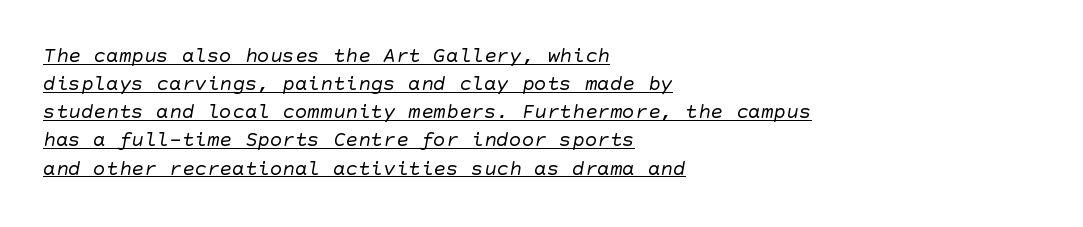
Q: Is the text bold? A: No.
Q: Is the text underlined? A: Yes.
Q: How is the paragraph aligned? A: Left-aligned.
Q: Is the spacing between letters normal or unusually wide? A: Normal.
Q: Is the spacing between lines tight, normal or loose? A: Normal.
